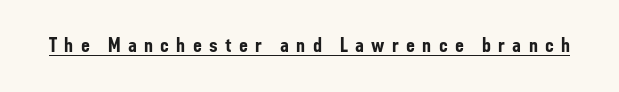
The image shows 22 px bold type, upright; set unusually wide letter spacing (+0.33 em), underlined.
